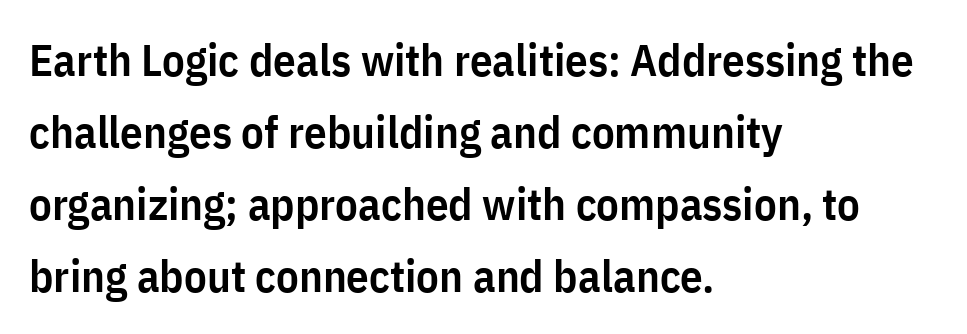
The image shows 45 px semibold, condensed sans-serif type, upright; set left-aligned, normal line spacing (1.6x), normal letter spacing, not underlined; low stroke contrast and a medium x-height.
